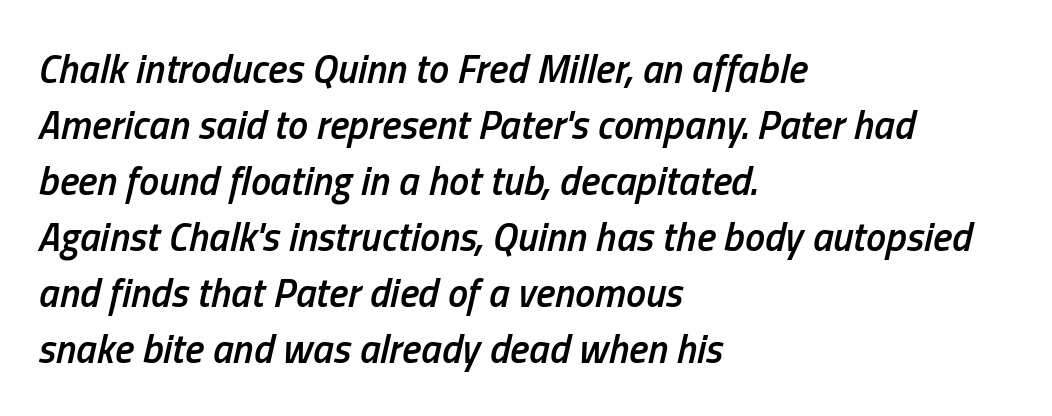
Q: Is the text bold? A: Semi-bold.
Q: Is the text italic (slanted)? A: Yes, it leans right by about 13 degrees.
Q: Is the text underlined? A: No.
Q: How is the paragraph aligned? A: Left-aligned.
Q: Is the spacing between letters normal or unusually wide? A: Normal.
Q: Is the spacing between lines tight, normal or loose? A: Normal.
Q: Width (condensed, normal, or wide)? A: Condensed.
Q: Stroke contrast? A: Low.
Q: x-height? A: Medium.
Q: Monospaced? A: No.
